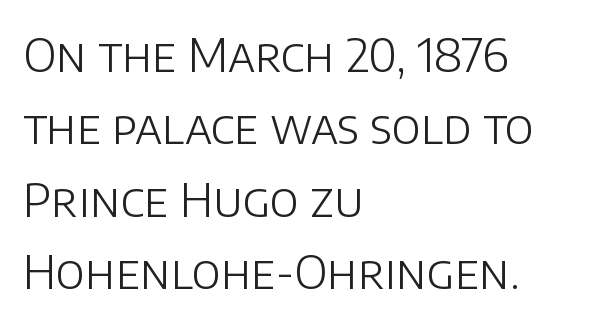
Q: Is the text bold? A: No.
Q: Is the text italic (slanted)? A: No, it is upright.
Q: Is the typeface a serif or a sans-serif typeface? A: Sans-serif.
Q: Is the text underlined? A: No.
Q: How is the paragraph aligned? A: Left-aligned.
Q: Is the spacing between letters normal or unusually wide? A: Normal.
Q: Is the spacing between lines tight, normal or loose? A: Normal.
Q: Width (condensed, normal, or wide)? A: Normal.
Q: Stroke contrast? A: Low.
Q: x-height? A: Large.
Q: Monospaced? A: No.
